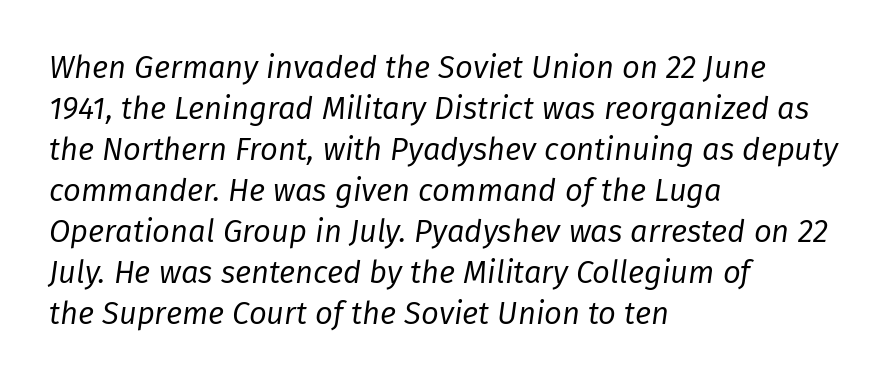
Every row of glyphs begins at an identical x-position on the left. Looks like regular typesetting: each glyph gets only the width it needs. How would I describe the line gaps? Plain and ordinary. Standard letterfit; no display-style spreading of the glyphs.
